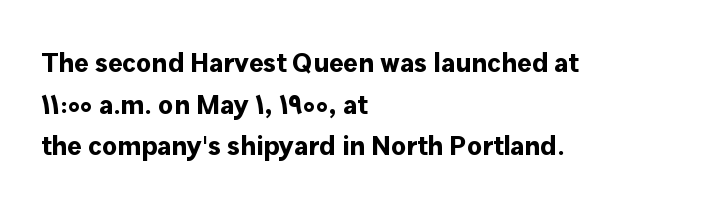
This sample keeps an unexceptional amount of space between lines. Which margin do the lines hug? The left one — the right edge is uneven. The specimen omits any rule beneath the text block's lines. Students, note that the glyphs here touch the page at normal intervals. This is heavy type, rendered in bold.
